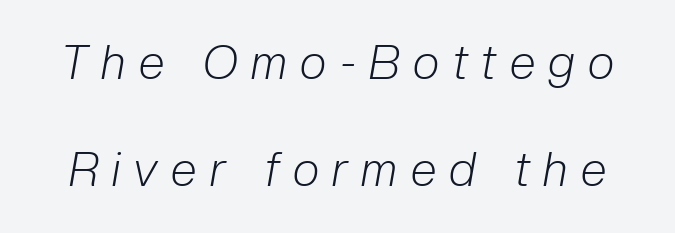
Q: Is the text bold? A: No.
Q: Is the text italic (slanted)? A: Yes, it leans right by about 10 degrees.
Q: Is the text underlined? A: No.
Q: Is the spacing between letters normal or unusually wide? A: Unusually wide.
Q: Is the spacing between lines tight, normal or loose? A: Loose.
Q: Width (condensed, normal, or wide)? A: Condensed.
Q: Stroke contrast? A: Low.
Q: x-height? A: Medium.
Q: Monospaced? A: No.
